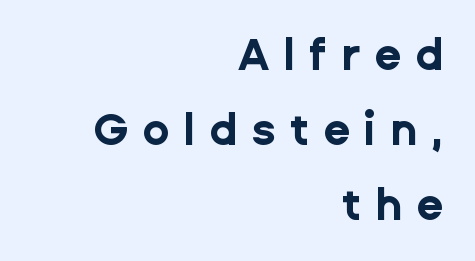
Q: Is the text bold? A: Yes.
Q: Is the text italic (slanted)? A: No, it is upright.
Q: Is the typeface a serif or a sans-serif typeface? A: Sans-serif.
Q: Is the text underlined? A: No.
Q: How is the paragraph aligned? A: Right-aligned.
Q: Is the spacing between letters normal or unusually wide? A: Unusually wide.
Q: Is the spacing between lines tight, normal or loose? A: Normal.
Q: Width (condensed, normal, or wide)? A: Normal.
Q: Stroke contrast? A: Low.
Q: x-height? A: Medium.
Q: Monospaced? A: No.
